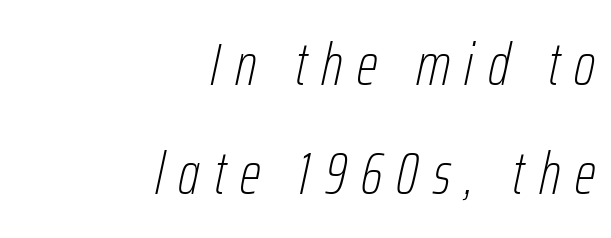
Casual observation: everything's shoved over to the right. Italic? Definitely — the glyphs are oblique. The tracking reads as deliberately expanded to a designer's eye. Compared with a typical body face, this is equally light or lighter still. Unmarked baselines from the first word to the last.
